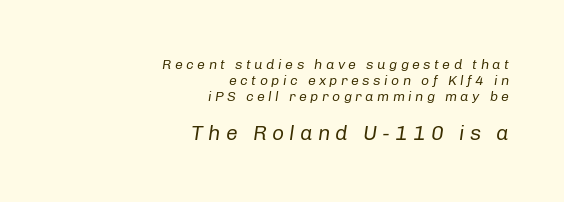
{"italic": "yes", "lean": "right", "slant_degrees": 8, "bold": "no", "underline": "no", "align": "right", "line_spacing": "tight", "line_spacing_ratio": 1.15, "letter_spacing": "wide", "letter_spacing_em": 0.24, "larger_block": "second", "size_ratio": 1.5, "glyph_px": 21}
